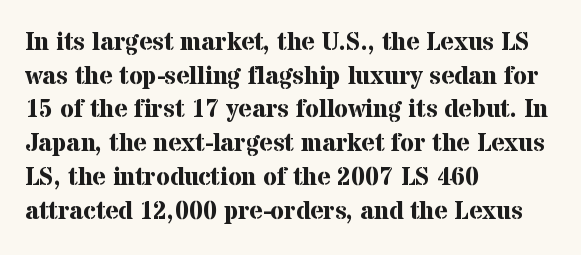
The image shows 25 px bold type, upright; set left-aligned, normal line spacing (1.35x), normal letter spacing, not underlined.
